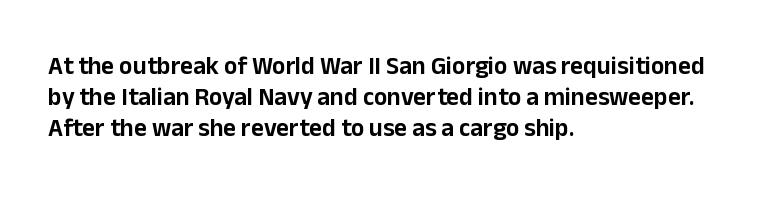
Q: Is the text italic (slanted)? A: No, it is upright.
Q: Is the text underlined? A: No.
Q: How is the paragraph aligned? A: Left-aligned.
Q: Is the spacing between letters normal or unusually wide? A: Normal.
Q: Is the spacing between lines tight, normal or loose? A: Normal.
